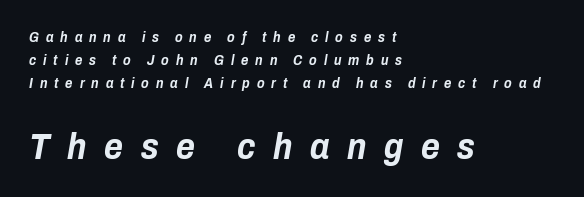
{"italic": "yes", "lean": "right", "slant_degrees": 10, "bold": "yes", "weight": "bold", "width": "condensed", "stroke_contrast": "low", "x_height": "medium", "monospaced": "no", "underline": "no", "align": "left", "line_spacing": "normal", "line_spacing_ratio": 1.65, "letter_spacing": "wide", "letter_spacing_em": 0.49, "larger_block": "second", "size_ratio": 2.57, "glyph_px": 36}
